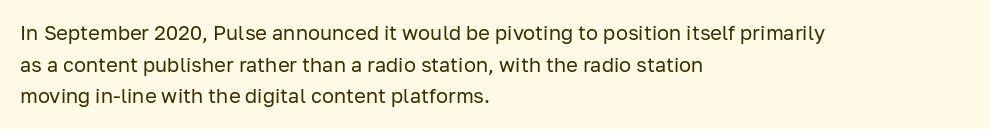
Teacher's note: observe the even left margin — that is flush-left alignment. The passage shown is not underscored anywhere. The rendering uses a moderate line-height, typical for paragraphs. Ascenders rise straight up at ninety degrees. Nobody touched the tracking dial on this one.
